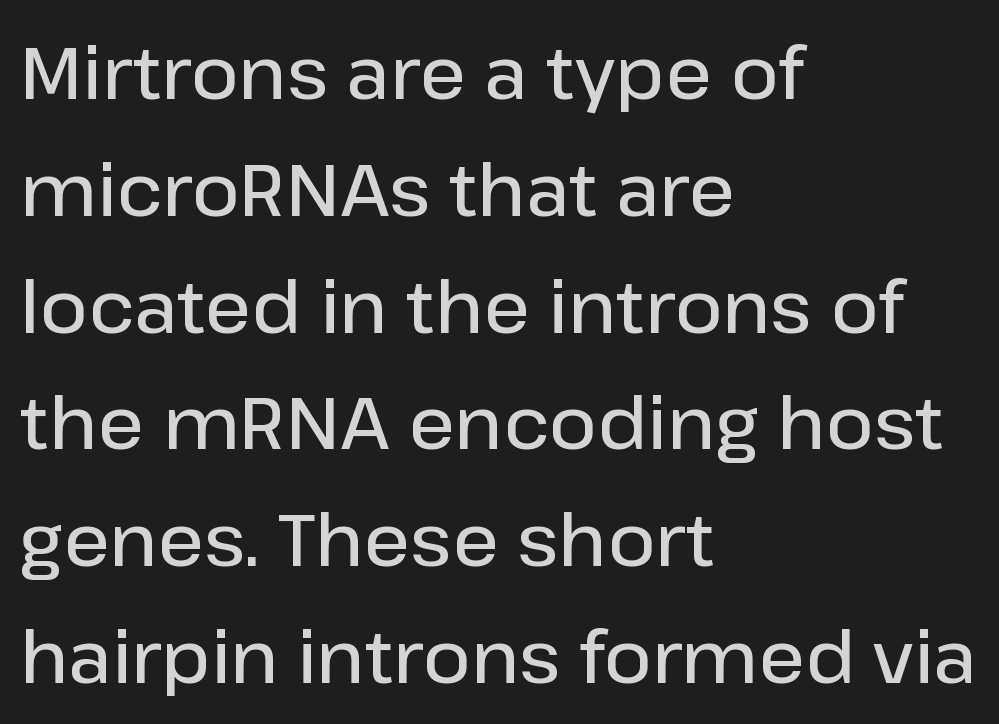
The leading is moderate, giving the passage an even texture. The letters sit at their default tracking, neither squeezed nor spread. Notice how the passage keeps a crisp vertical edge on the left only. Beneath every word, the page is bare. In terms of letterform style, serifs are entirely absent. The letters stand straight up with perfectly vertical stems.
